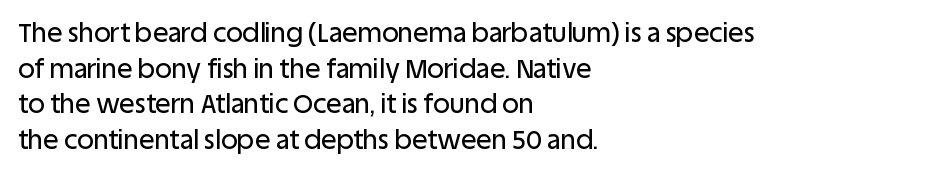
{"italic": "no", "underline": "no", "align": "left", "line_spacing": "normal", "line_spacing_ratio": 1.37, "letter_spacing": "normal", "letter_spacing_em": 0.0, "glyph_px": 26}
